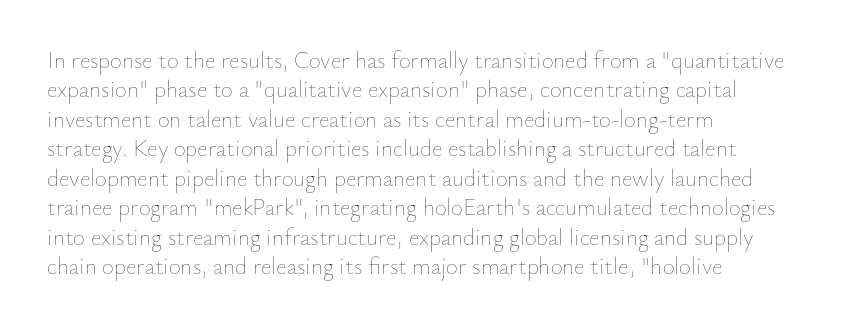
Q: Is the text bold? A: No.
Q: Is the text italic (slanted)? A: No, it is upright.
Q: Is the text underlined? A: No.
Q: How is the paragraph aligned? A: Left-aligned.
Q: Is the spacing between letters normal or unusually wide? A: Normal.
Q: Is the spacing between lines tight, normal or loose? A: Normal.
